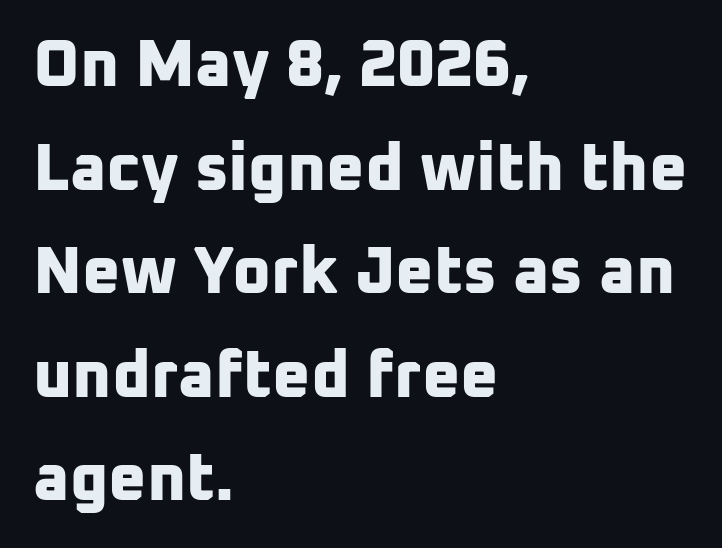
The image shows 66 px bold sans-serif type; set left-aligned, normal line spacing (1.57x), normal letter spacing, not underlined; low stroke contrast and a medium x-height.
